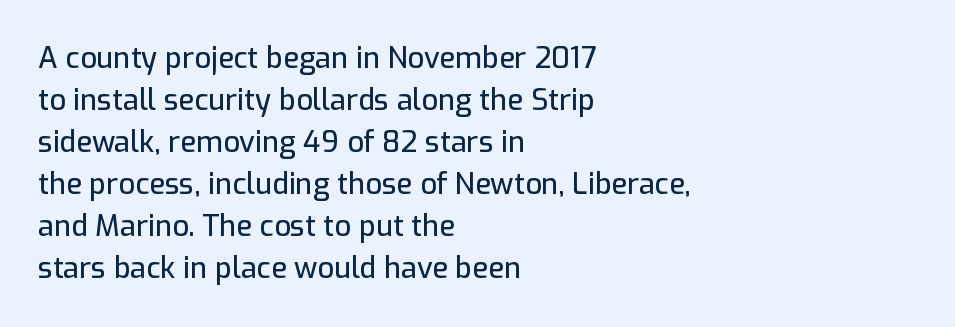
Glance below the letters and you will spot only blank space. This sample keeps an unexceptional amount of space between lines. The letters sit at their default tracking, neither squeezed nor spread. Serif or sans? Sans — the stroke terminals are bare. Varying glyph widths throughout — classic text-font behaviour. The font's upright variant was chosen for this text.
